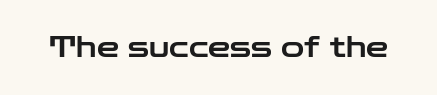
Q: Is the text italic (slanted)? A: No, it is upright.
Q: Is the typeface a serif or a sans-serif typeface? A: Sans-serif.
Q: Is the text underlined? A: No.
Q: Is the spacing between letters normal or unusually wide? A: Normal.
Q: Width (condensed, normal, or wide)? A: Wide.
Q: Stroke contrast? A: Low.
Q: x-height? A: Medium.
Q: Monospaced? A: No.
